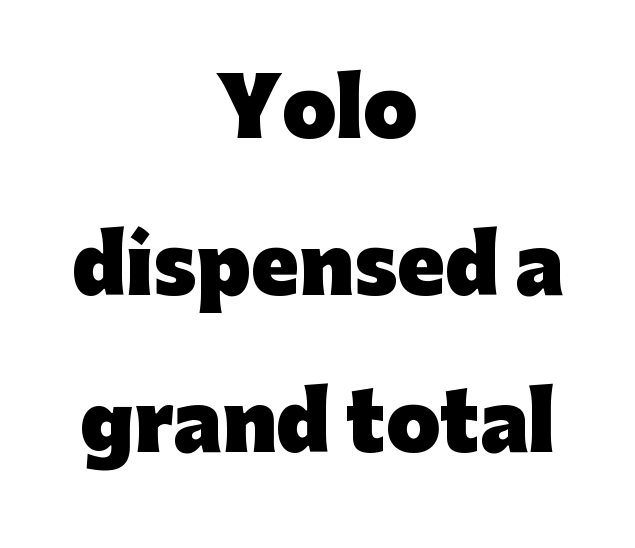
The lettering stays uniformly vertical, giving the passage a roman look. The characters display no serif detailing; their extremities are plain. Is this a fixed-width face? No — the glyphs have proportional, varying widths. Compared with a flush-left layout, this one balances lines on the center instead. You could fit nearly another row in the gap between these rows.
